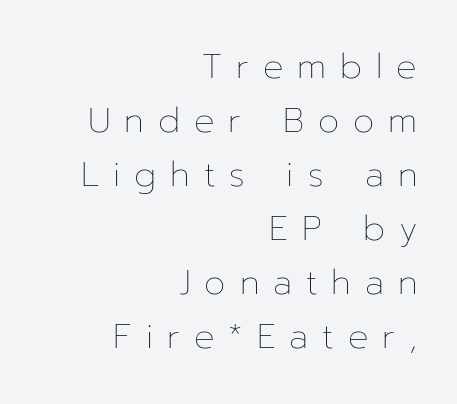
The image shows 34 px thin type, upright; set right-aligned, normal line spacing (1.59x), unusually wide letter spacing (+0.41 em), not underlined; low stroke contrast and a medium x-height.
